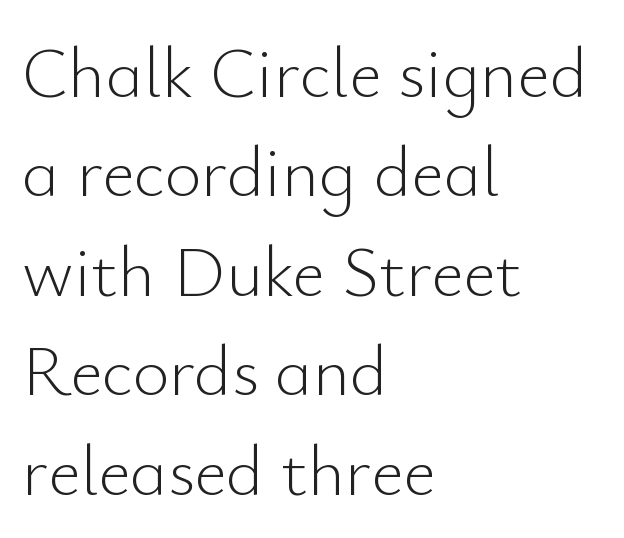
The image shows 71 px light sans-serif type, upright; set left-aligned, normal line spacing (1.4x), normal letter spacing, not underlined; low stroke contrast and a small x-height.
